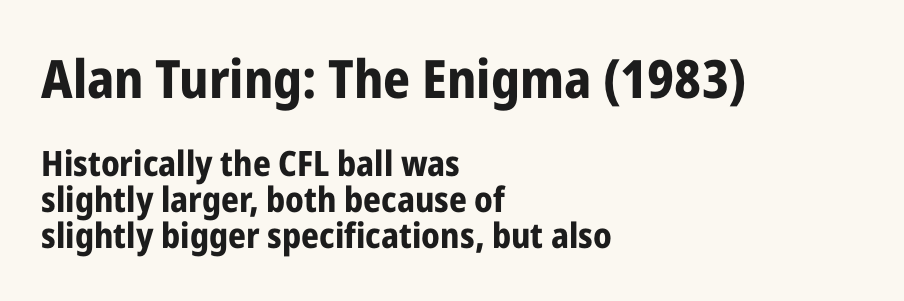
{"serif": "no", "italic": "no", "bold": "yes", "weight": "bold", "width": "condensed", "stroke_contrast": "low", "x_height": "medium", "monospaced": "no", "underline": "no", "align": "left", "line_spacing": "tight", "line_spacing_ratio": 1.03, "letter_spacing": "normal", "letter_spacing_em": 0.0, "larger_block": "first", "size_ratio": 1.51, "glyph_px": 53}
